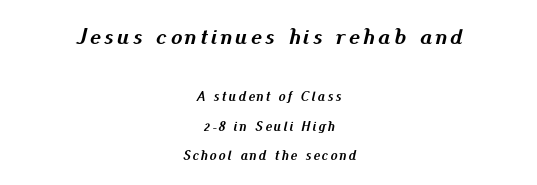
Plain, unruled lines of type. A full-strength bold gives these letters their thick strokes. In CSS terms this would be text-align: center. Caption: upper text group enlarged, lower text group reduced. Slanted lettering throughout.
